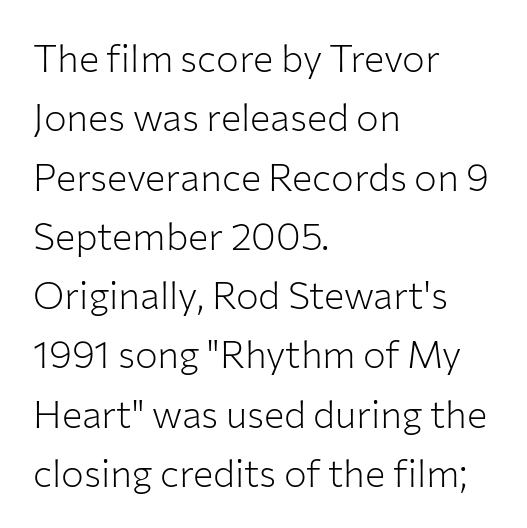
Q: Is the text bold? A: No.
Q: Is the text italic (slanted)? A: No, it is upright.
Q: Is the typeface a serif or a sans-serif typeface? A: Sans-serif.
Q: Is the text underlined? A: No.
Q: How is the paragraph aligned? A: Left-aligned.
Q: Is the spacing between letters normal or unusually wide? A: Normal.
Q: Is the spacing between lines tight, normal or loose? A: Normal.
Q: Width (condensed, normal, or wide)? A: Normal.
Q: Stroke contrast? A: Low.
Q: x-height? A: Medium.
Q: Monospaced? A: No.
